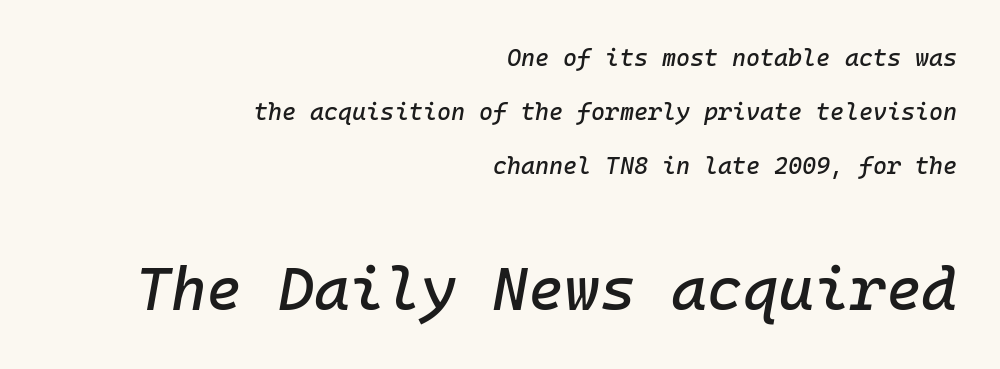
{"italic": "yes", "lean": "right", "slant_degrees": 10, "width": "normal", "stroke_contrast": "low", "x_height": "medium", "monospaced": "yes", "underline": "no", "align": "right", "line_spacing": "loose", "line_spacing_ratio": 2.24, "letter_spacing": "normal", "letter_spacing_em": 0.0, "larger_block": "second", "size_ratio": 2.54, "glyph_px": 61}
